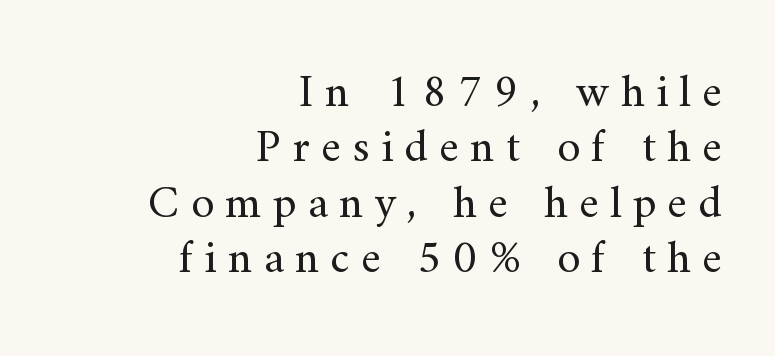
The image shows 47 px regular-weight serif type, upright; set right-aligned, line spacing 1.18x, unusually wide letter spacing (+0.24 em), not underlined; medium stroke contrast and a small x-height.
